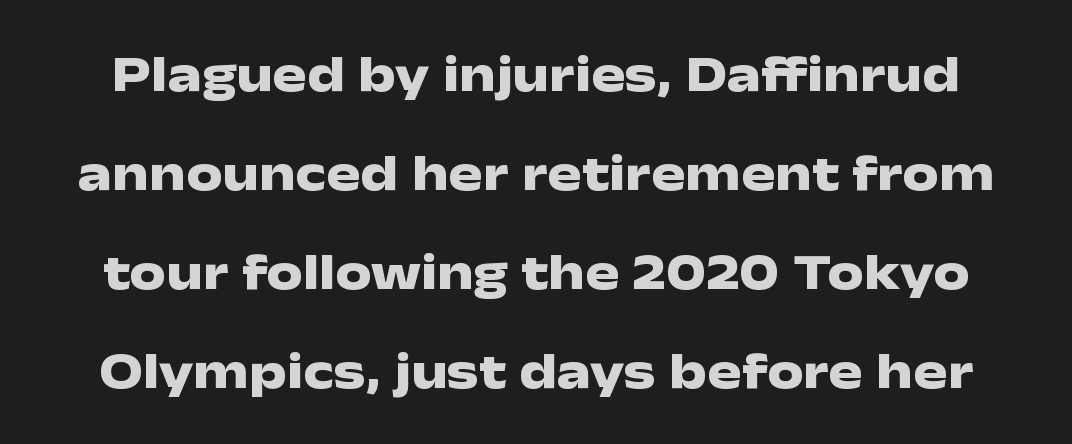
The image shows 51 px heavy, wide sans-serif type, upright; set loose line spacing (1.94x), normal letter spacing, not underlined; low stroke contrast and a medium x-height.
